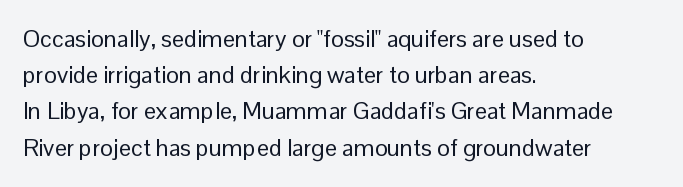
The image shows 24 px text type, upright; set left-aligned, normal line spacing (1.51x), normal letter spacing, not underlined.
